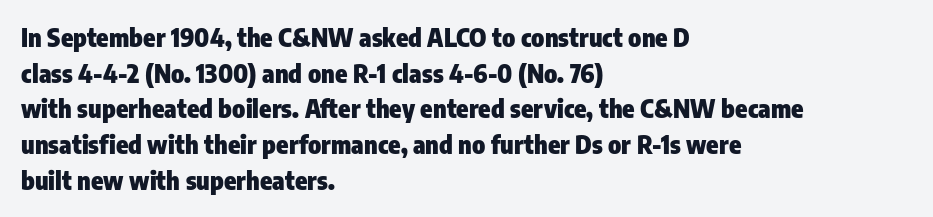
Q: Is the text bold? A: Yes.
Q: Is the text italic (slanted)? A: No, it is upright.
Q: Is the text underlined? A: No.
Q: How is the paragraph aligned? A: Left-aligned.
Q: Is the spacing between letters normal or unusually wide? A: Normal.
Q: Is the spacing between lines tight, normal or loose? A: Normal.
